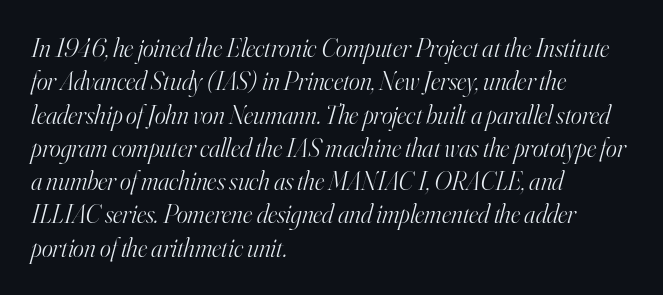
Q: Is the text bold? A: No.
Q: Is the text italic (slanted)? A: Yes, it leans right by about 16 degrees.
Q: Is the text underlined? A: No.
Q: How is the paragraph aligned? A: Left-aligned.
Q: Is the spacing between letters normal or unusually wide? A: Normal.
Q: Is the spacing between lines tight, normal or loose? A: Normal.
